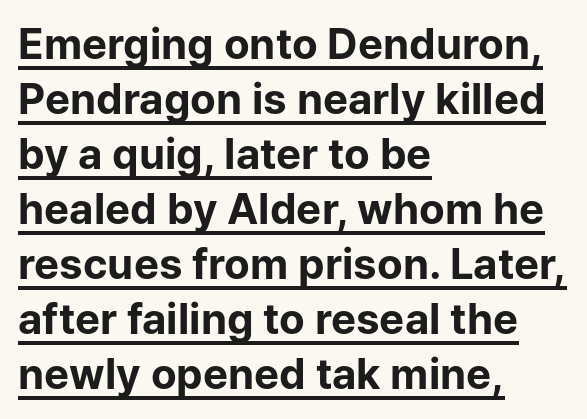
{"serif": "no", "italic": "no", "bold": "yes", "weight": "bold", "width": "normal", "stroke_contrast": "low", "x_height": "medium", "monospaced": "no", "underline": "yes", "align": "left", "line_spacing": "normal", "line_spacing_ratio": 1.31, "letter_spacing": "normal", "letter_spacing_em": 0.0, "glyph_px": 42}
